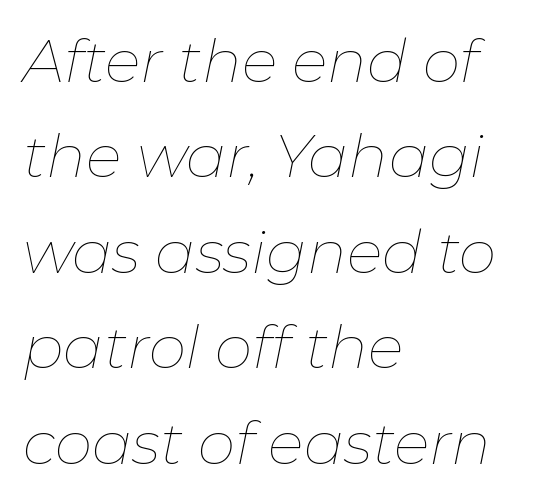
The strokes are not fattened; the text isn't bold. The line-height multiplier appears to be the usual default. Posture: slanted. The line texture is even and compact thanks to regular tracking. Beneath every word, the page is bare. Spacing verdict: proportional, widths tailored to each character.
